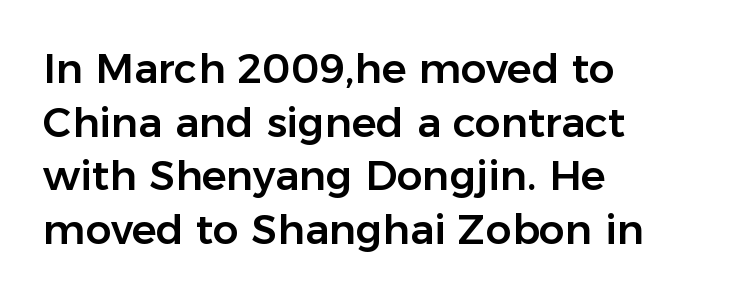
{"serif": "no", "italic": "no", "width": "normal", "stroke_contrast": "low", "x_height": "medium", "monospaced": "no", "underline": "no", "align": "left", "line_spacing": "normal", "line_spacing_ratio": 1.31, "letter_spacing": "normal", "letter_spacing_em": 0.0, "glyph_px": 41}
